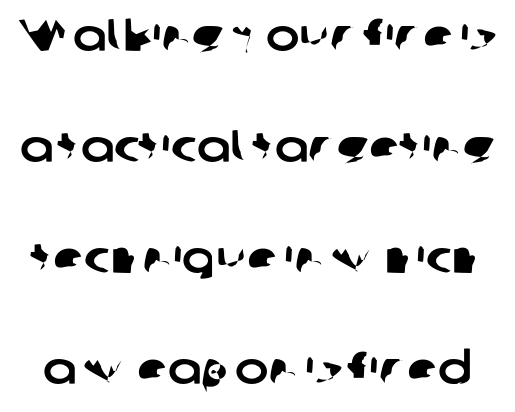
Q: Is the typeface a serif or a sans-serif typeface? A: Sans-serif.
Q: Is the text underlined? A: No.
Q: Is the spacing between letters normal or unusually wide? A: Normal.
Q: Is the spacing between lines tight, normal or loose? A: Loose.
Q: Width (condensed, normal, or wide)? A: Normal.
Q: Stroke contrast? A: Low.
Q: x-height? A: Medium.
Q: Monospaced? A: No.
